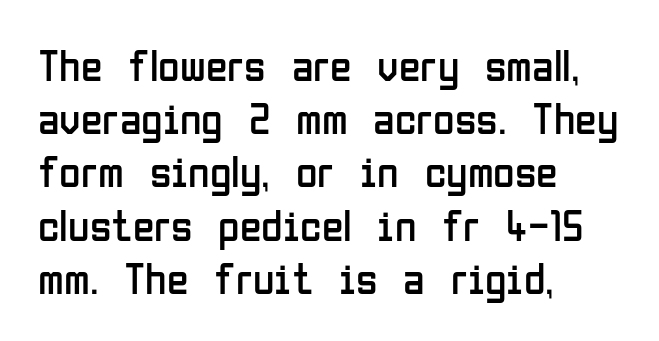
The image shows 44 px regular-weight, condensed sans-serif type, upright; set left-aligned, line spacing 1.21x, normal letter spacing, not underlined; low stroke contrast and a medium x-height.
